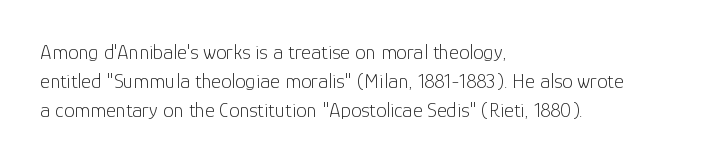
The image shows 21 px text type, upright; set left-aligned, normal line spacing (1.39x), normal letter spacing, not underlined.
